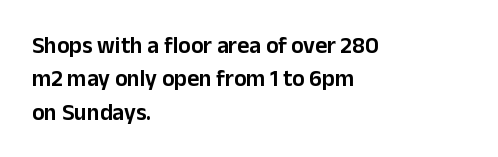
{"italic": "no", "underline": "no", "align": "left", "line_spacing": "normal", "line_spacing_ratio": 1.45, "letter_spacing": "normal", "letter_spacing_em": 0.0, "glyph_px": 23}
